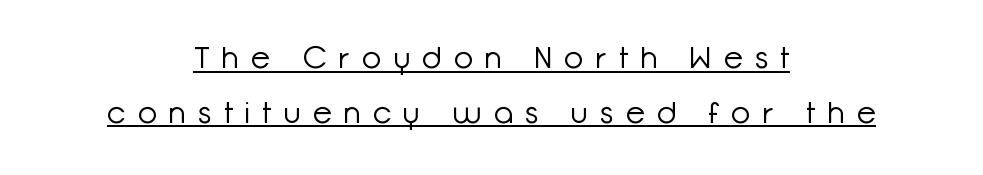
Q: Is the text bold? A: No.
Q: Is the text italic (slanted)? A: No, it is upright.
Q: Is the typeface a serif or a sans-serif typeface? A: Sans-serif.
Q: Is the text underlined? A: Yes.
Q: How is the paragraph aligned? A: Centered.
Q: Is the spacing between letters normal or unusually wide? A: Unusually wide.
Q: Width (condensed, normal, or wide)? A: Normal.
Q: Stroke contrast? A: Low.
Q: x-height? A: Medium.
Q: Monospaced? A: No.
